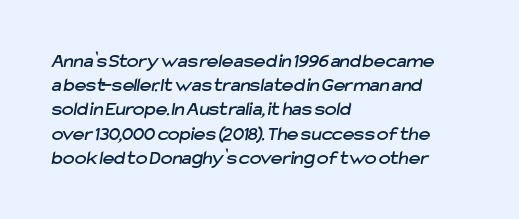
{"underline": "no", "align": "left", "line_spacing_ratio": 1.21, "letter_spacing": "normal", "letter_spacing_em": 0.0, "glyph_px": 20}
